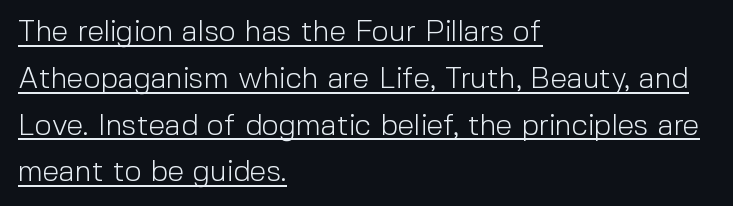
This rendering uses left alignment, leaving the right contour irregular. A typesetter would label this face a sans. Does the leading feel generous? No, just average. The tracking reads as untouched default to a designer's eye.
